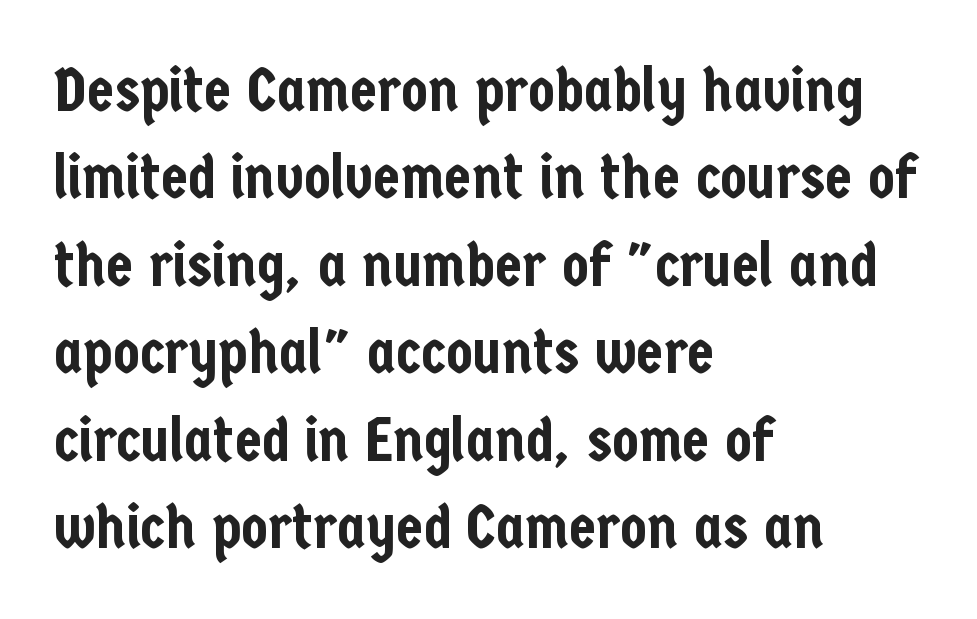
Unmarked baselines from the first word to the last. Notice how the stems are strictly vertical — no italics here. The letters carry no serifs — their stems end cleanly without finishing strokes. Honestly, the letter spacing is just normal — you wouldn't notice it. The rows are spaced the way most documents space them.
